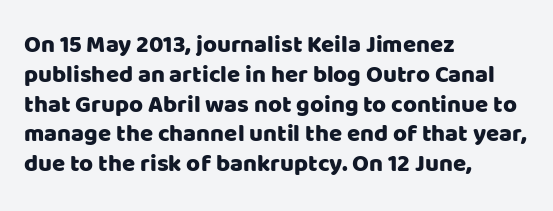
This sample uses an upright cut, with every glyph sitting square on the baseline. The space beneath each line is pristine and unruled. Short note: letters normally spaced. A classic flush-left, rag-right setting is used for this passage.
